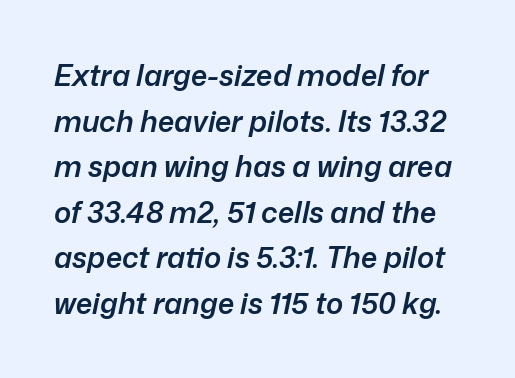
The image shows 29 px semibold type, italic (leaning right); set normal line spacing (1.57x), normal letter spacing, not underlined; low stroke contrast and a medium x-height.
